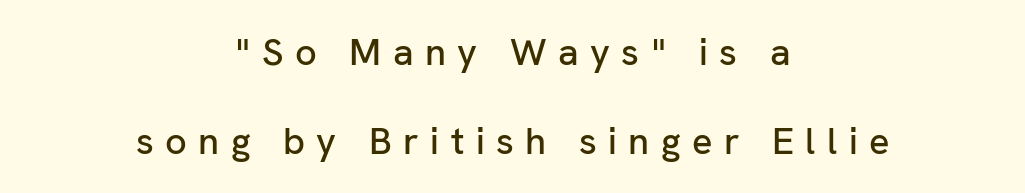
The image shows 38 px sans-serif type, upright; set centered, loose line spacing (2.33x), unusually wide letter spacing (+0.3 em), not underlined; low stroke contrast and a medium x-height.
